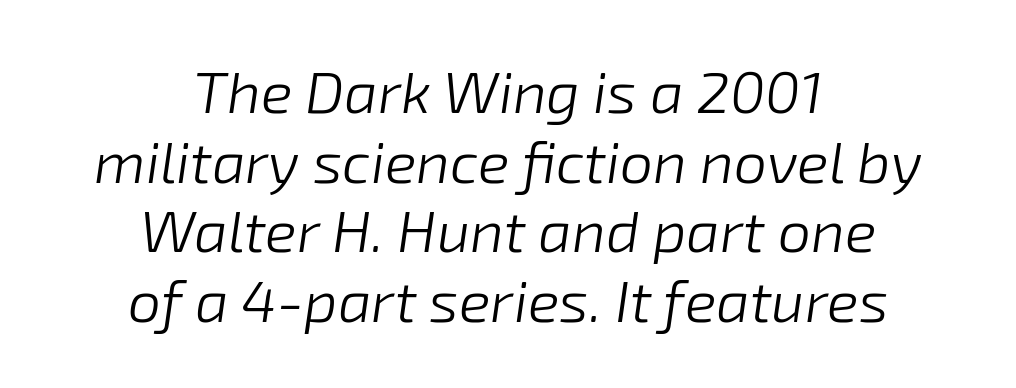
Q: Is the text bold? A: No.
Q: Is the text italic (slanted)? A: Yes, it leans right by about 8 degrees.
Q: Is the text underlined? A: No.
Q: How is the paragraph aligned? A: Centered.
Q: Is the spacing between letters normal or unusually wide? A: Normal.
Q: Width (condensed, normal, or wide)? A: Normal.
Q: Stroke contrast? A: Low.
Q: x-height? A: Medium.
Q: Monospaced? A: No.
